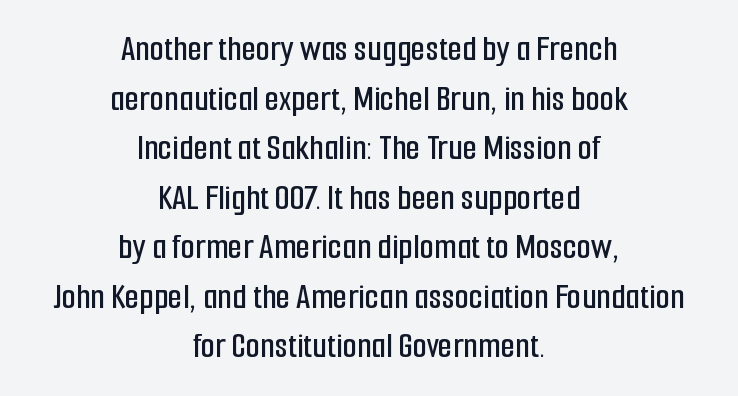
Varying glyph widths throughout — classic text-font behaviour. Regarding serifs, this sample does without them. The setting favours the middle, as headings and verse often do. No italicization has been applied; the sample stays upright. Regarding leading, the lines here are spaced in the standard way. Underline: absent.
